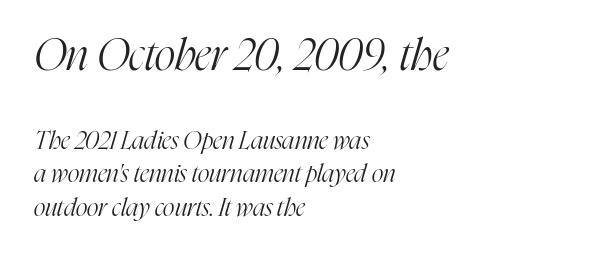
Here the designer chose a conventional face with non-uniform glyph widths. Honestly, there is no underline to notice here at all. Style check: oblique. Horizontally, the lines are justified to the leading edge only. Size hierarchy here favors the leading block over the trailing one. These lines sit exactly where default settings would place them.
